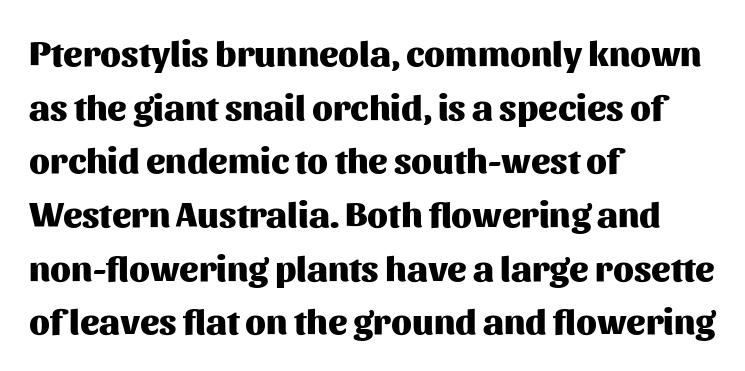
If you measured baseline to baseline, you'd find a middling distance. The passage shown is typed in a proportional face where columns would drift. Is this a sans? Yes — the strokes have no serifs. Standard letterfit; no display-style spreading of the glyphs. Type without underlining.
